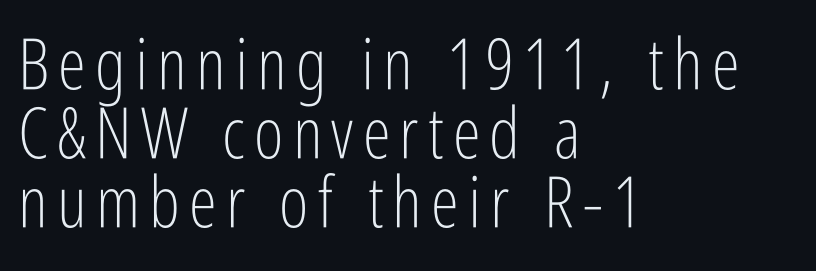
The image shows 71 px light, condensed sans-serif type, upright; set left-aligned, tight line spacing (0.97x), not underlined; low stroke contrast and a medium x-height.
